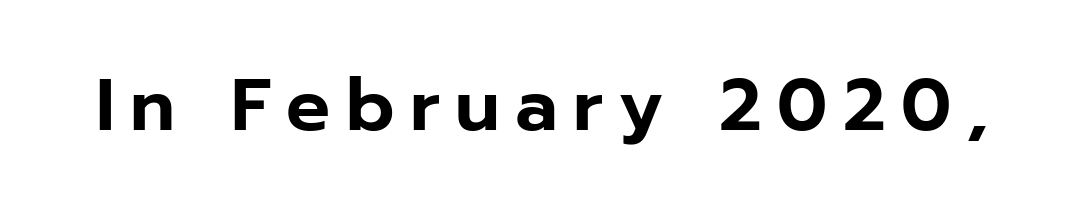
The image shows 73 px sans-serif type, upright; set unusually wide letter spacing (+0.21 em), not underlined; low stroke contrast and a medium x-height.
